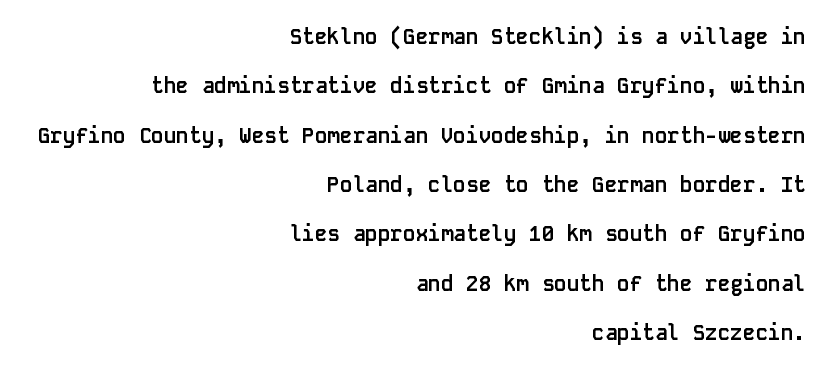
{"italic": "no", "bold": "yes", "underline": "no", "align": "right", "line_spacing": "loose", "line_spacing_ratio": 2.35, "letter_spacing": "normal", "letter_spacing_em": 0.0, "glyph_px": 21}
